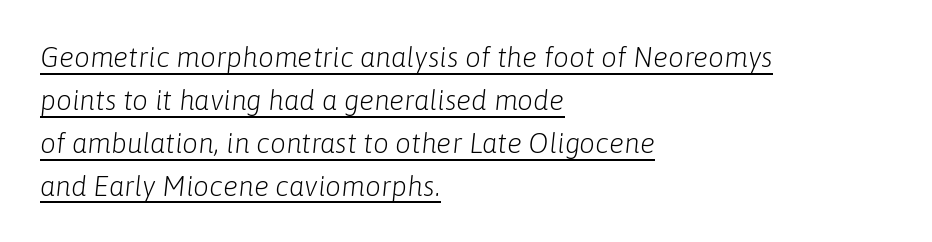
{"italic": "yes", "lean": "right", "slant_degrees": 6, "bold": "no", "weight": "light", "width": "normal", "stroke_contrast": "low", "x_height": "medium", "monospaced": "no", "underline": "yes", "align": "left", "line_spacing": "normal", "line_spacing_ratio": 1.53, "letter_spacing": "normal", "letter_spacing_em": 0.0, "glyph_px": 28}
